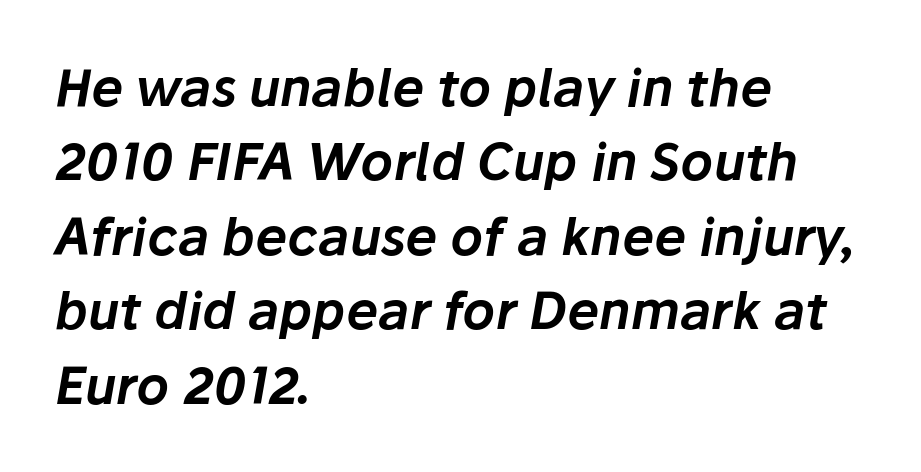
The type is set solid horizontally, with unmodified tracking. It's the slanting kind of type. Nobody drew a line under any word here. One-word summary of the alignment: left. These lines sit exactly where default settings would place them.
